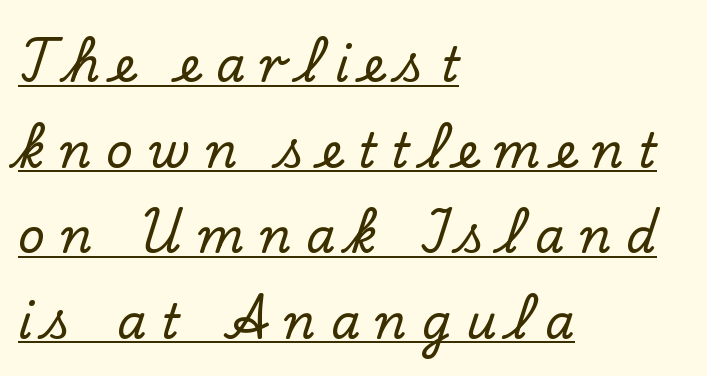
Tracking value appears strongly positive — letters spread wide. Serifs: yes, visible at the terminals of the letterforms. This sample is left-justified, so line endings fall wherever the words run out. Spacing verdict: proportional, widths tailored to each character.
